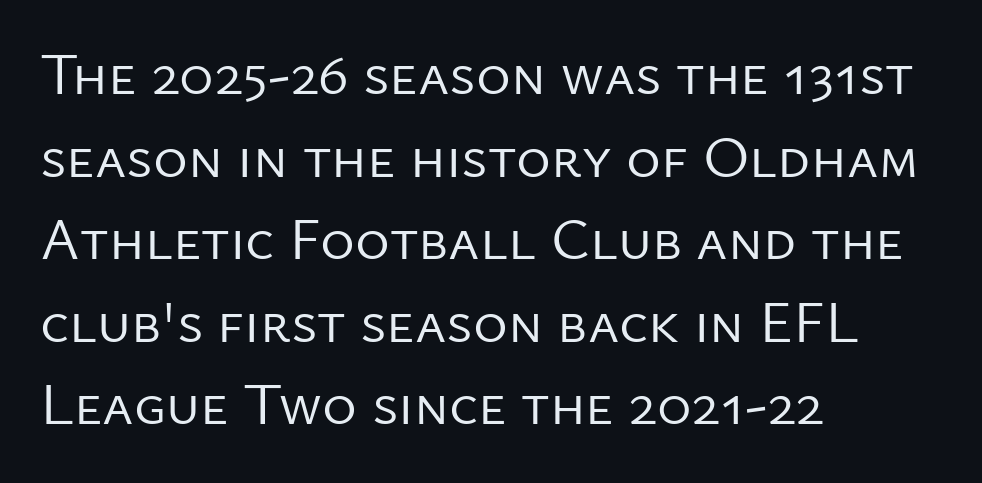
The image shows 59 px regular-weight sans-serif type, upright; set left-aligned, normal line spacing (1.4x), normal letter spacing, not underlined; low stroke contrast and a medium x-height.
